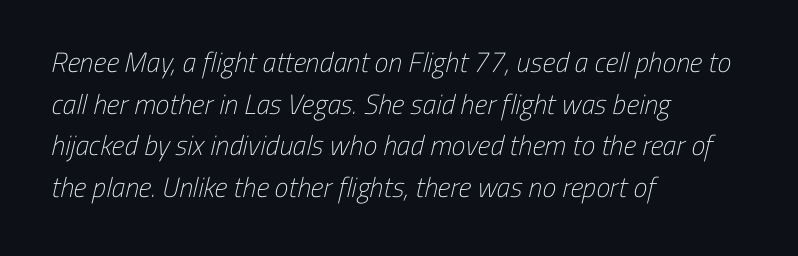
Nope, no serifs anywhere on these letters. These lines are rendered in a variable-pitch font. Compared with typical paragraphs, the rows here are spaced about the same. Short and long lines alike share a common starting point at left. A clean baseline with only descenders dipping below it. No letter is thick-stroked: the sample isn't bold.
